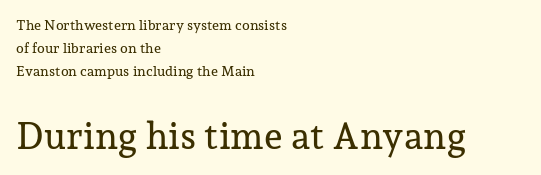
The image shows 37 px serif type, upright; set left-aligned, normal line spacing (1.64x), normal letter spacing, not underlined; the second (bottom) block is 2.64x larger; low stroke contrast and a medium x-height.
